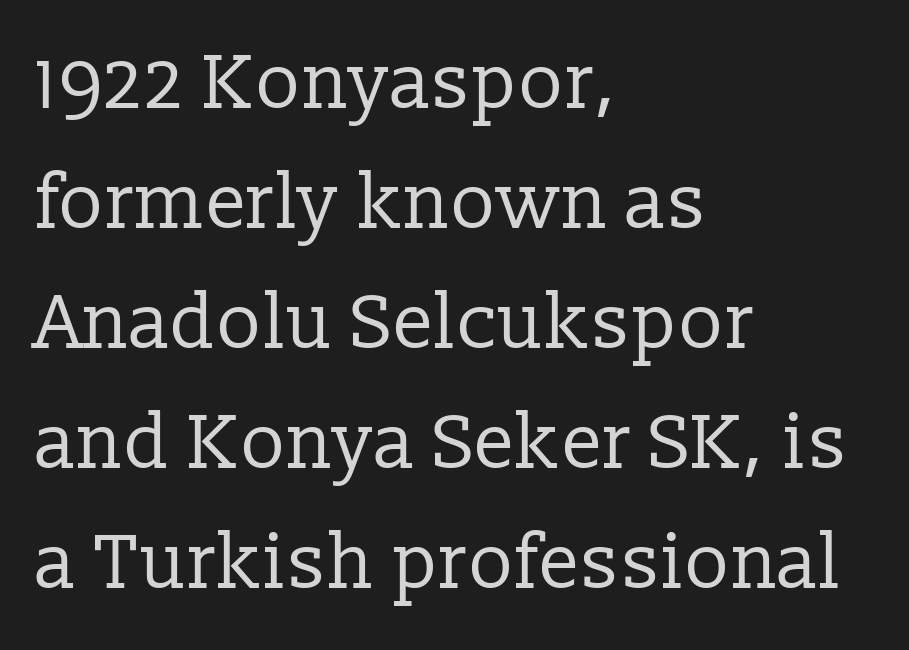
The image shows 76 px regular-weight serif type, upright; set left-aligned, normal line spacing (1.58x), normal letter spacing, not underlined; low stroke contrast and a medium x-height.
